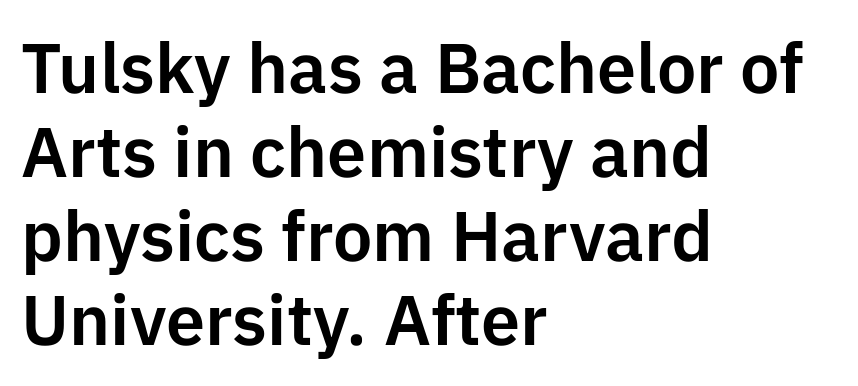
The image shows 70 px sans-serif type, upright; set left-aligned, line spacing 1.2x, normal letter spacing, not underlined; low stroke contrast and a medium x-height.
